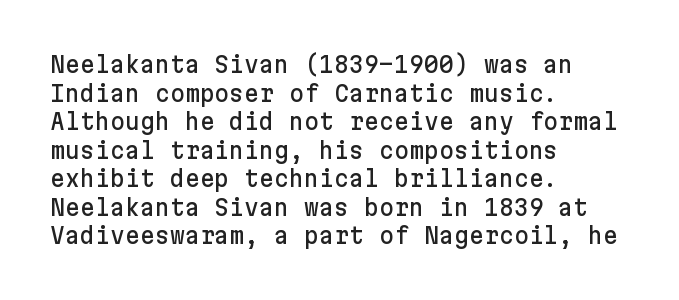
Q: Is the text italic (slanted)? A: No, it is upright.
Q: Is the text underlined? A: No.
Q: How is the paragraph aligned? A: Left-aligned.
Q: Is the spacing between letters normal or unusually wide? A: Normal.
